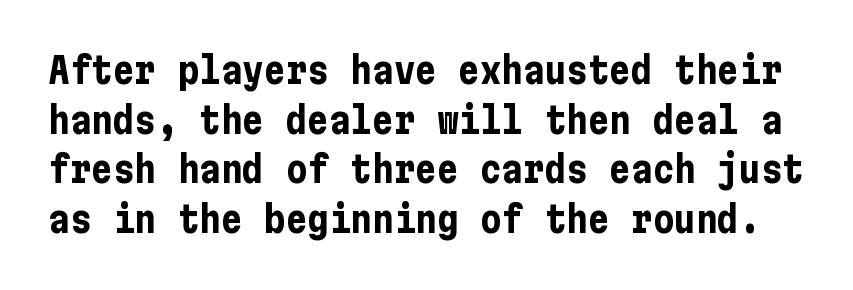
Quick note: interline space is typical. The strip under each line holds only bare page. Students, this is bold: see how much ink each stroke carries. Regarding serifs, this sample does without them.
